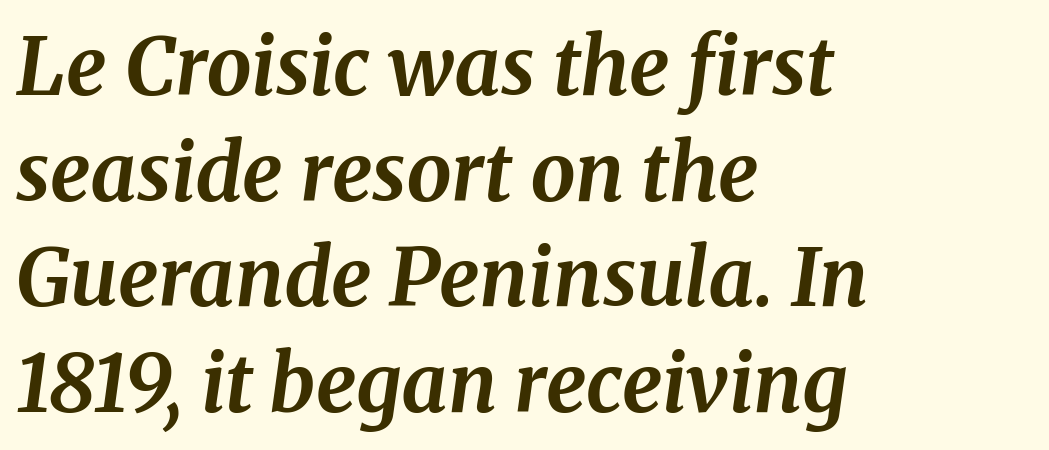
Successive baselines arrive at the customary interval. This is oblique type, the kind used for emphasis or titles. The text block is weighted toward the left margin, trailing off unevenly rightward. A dark, heavy texture on the line: the type is bold. The letterforms sit shoulder to shoulder at normal distance.
